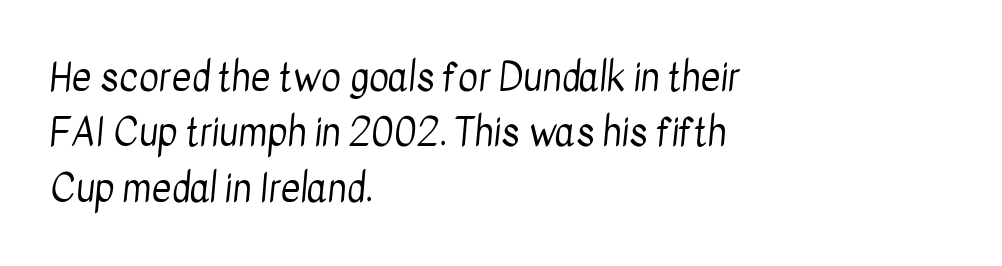
Q: Is the text bold? A: No.
Q: Is the typeface a serif or a sans-serif typeface? A: Sans-serif.
Q: Is the text underlined? A: No.
Q: How is the paragraph aligned? A: Left-aligned.
Q: Is the spacing between letters normal or unusually wide? A: Normal.
Q: Is the spacing between lines tight, normal or loose? A: Normal.
Q: Width (condensed, normal, or wide)? A: Condensed.
Q: Stroke contrast? A: Low.
Q: x-height? A: Medium.
Q: Monospaced? A: No.
